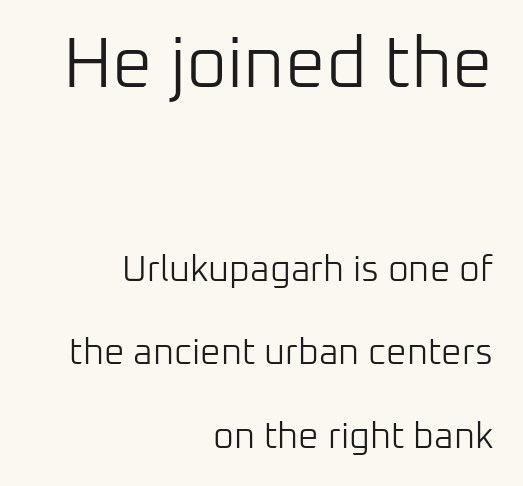
Q: Is the text bold? A: No.
Q: Is the text italic (slanted)? A: No, it is upright.
Q: Is the typeface a serif or a sans-serif typeface? A: Sans-serif.
Q: Is the text underlined? A: No.
Q: How is the paragraph aligned? A: Right-aligned.
Q: Is the spacing between letters normal or unusually wide? A: Normal.
Q: Is the spacing between lines tight, normal or loose? A: Loose.
Q: Which block of text is set in a larger size, the first (top) or the second (bottom)? A: The first (top) one.
Q: Width (condensed, normal, or wide)? A: Normal.
Q: Stroke contrast? A: Low.
Q: x-height? A: Medium.
Q: Monospaced? A: No.
